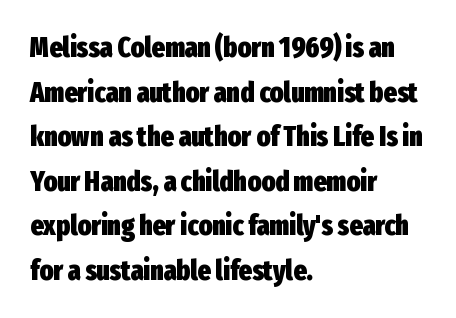
What kind of face is this? One without serifs — a sans. These lines keep a tight, regular rhythm from letter to letter. Think of a printed novel: that variable character pitch is what you see here. Quick note: not italic, upright. Summary of vertical rhythm: regular, with standard interline spacing.
